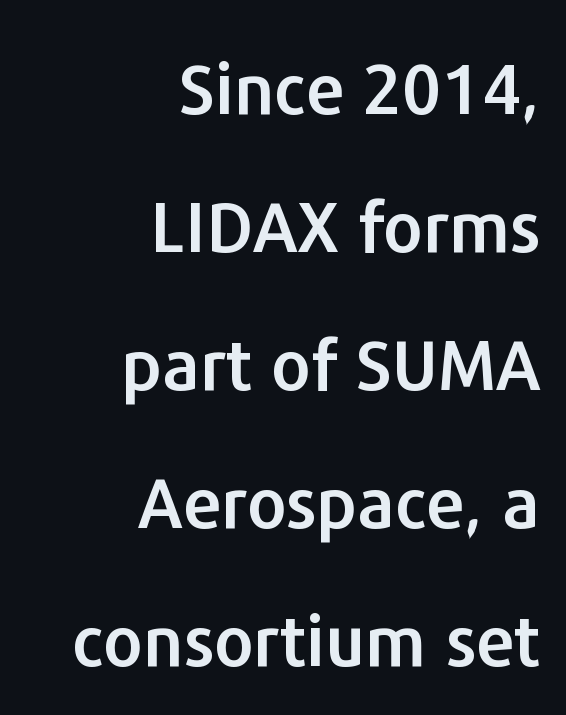
The image shows 70 px sans-serif type, upright; set right-aligned, loose line spacing (1.97x), normal letter spacing, not underlined; low stroke contrast and a medium x-height.
